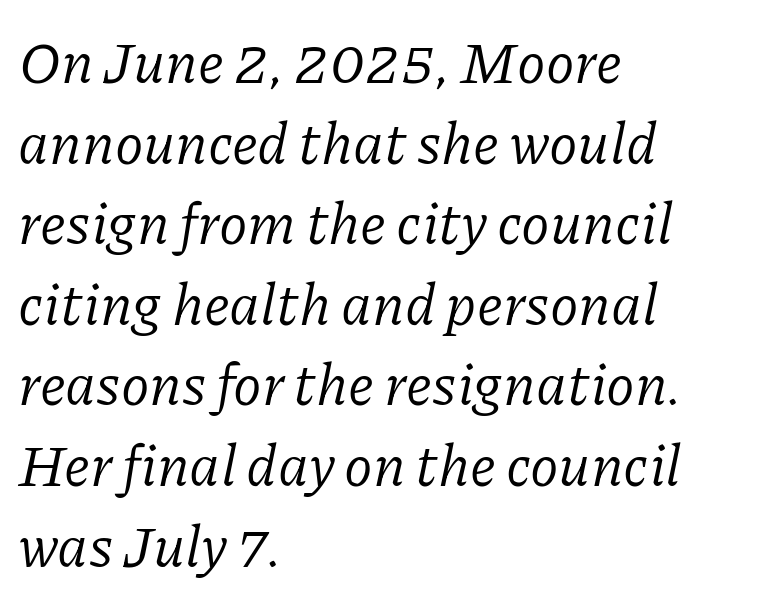
Q: Is the text bold? A: No.
Q: Is the text italic (slanted)? A: Yes, it leans right by about 11 degrees.
Q: Is the typeface a serif or a sans-serif typeface? A: Serif.
Q: Is the text underlined? A: No.
Q: How is the paragraph aligned? A: Left-aligned.
Q: Is the spacing between letters normal or unusually wide? A: Normal.
Q: Is the spacing between lines tight, normal or loose? A: Normal.
Q: Width (condensed, normal, or wide)? A: Normal.
Q: Stroke contrast? A: Low.
Q: x-height? A: Medium.
Q: Monospaced? A: No.
